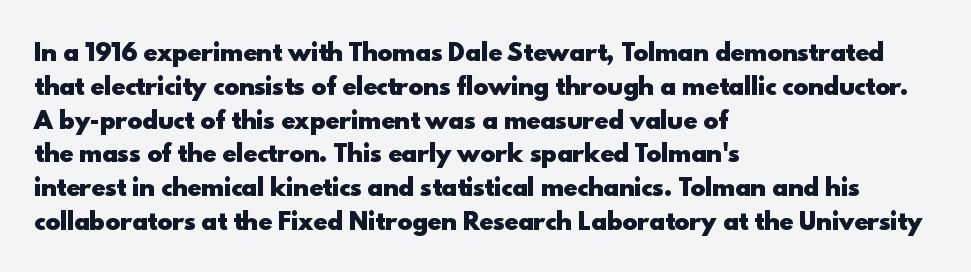
Bold? Absolutely — the strokes are thick and heavy. The setting favours the left margin, as ordinary paragraphs usually do. The font's upright variant was chosen for this text. A bare baseline throughout the passage. Vertical spacing — default.
